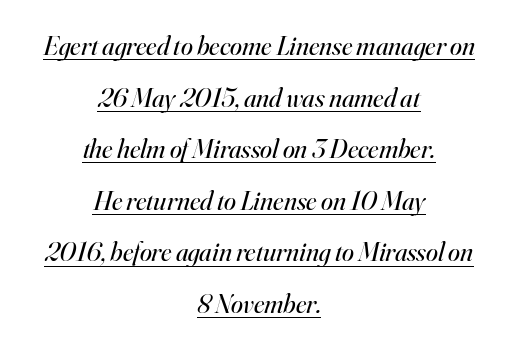
Q: Is the text bold? A: No.
Q: Is the text italic (slanted)? A: Yes, it leans right by about 16 degrees.
Q: Is the text underlined? A: Yes.
Q: How is the paragraph aligned? A: Centered.
Q: Is the spacing between letters normal or unusually wide? A: Normal.
Q: Is the spacing between lines tight, normal or loose? A: Loose.
